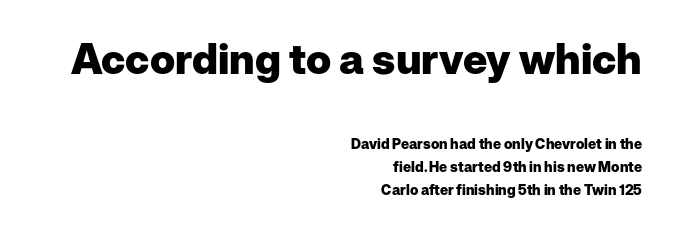
Size contrast runs from large at the top to small at the bottom. The letters are bold, with thick, heavy strokes. Does the lettering tilt? It doesn't — this is upright. No word sits above an underline. Horizontal alignment here is rightward, an uncommon choice for prose.
